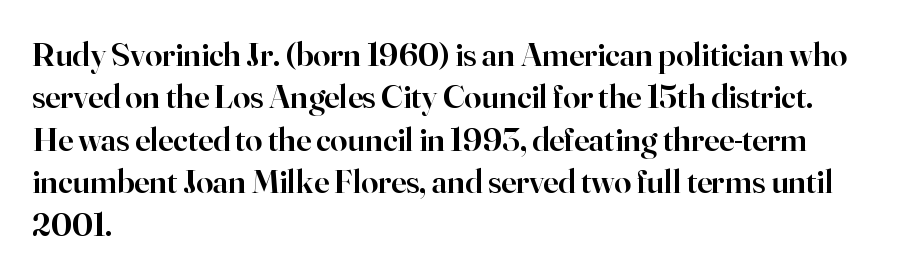
Every row of glyphs begins at an identical x-position on the left. These lines are rendered in a variable-pitch font. Unlike a clean sans, this face finishes its strokes with serifs. Moderately thickened strokes mark this as semibold type. If you measured baseline to baseline, you'd find a middling distance. Observe the ordinary spacing: letters are neighbours, not strangers.
